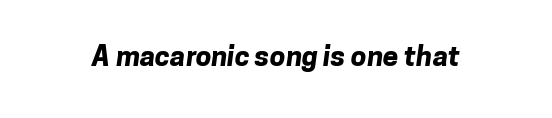
The image shows 28 px bold sans-serif type; set normal letter spacing, not underlined; low stroke contrast and a medium x-height.
